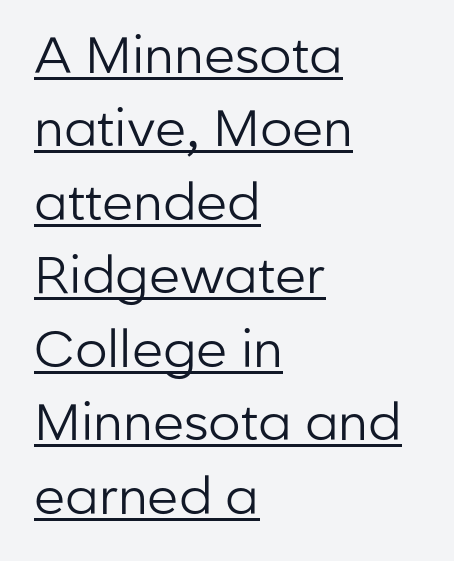
Every word sits above its own underline. The font sits on the lighter half of the weight spectrum, regular included. Left-aligned paragraph, ragged on the right. The letters advance in unequal steps, a hallmark of proportional type.
